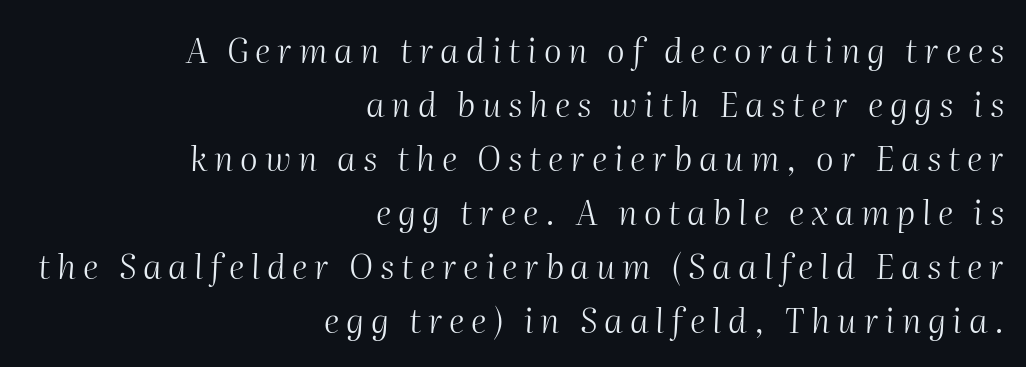
{"italic": "yes", "lean": "right", "slant_degrees": 2, "bold": "no", "weight": "light", "width": "normal", "stroke_contrast": "medium", "x_height": "medium", "monospaced": "no", "underline": "no", "align": "right", "line_spacing": "normal", "line_spacing_ratio": 1.59, "letter_spacing": "wide", "letter_spacing_em": 0.2, "glyph_px": 34}
